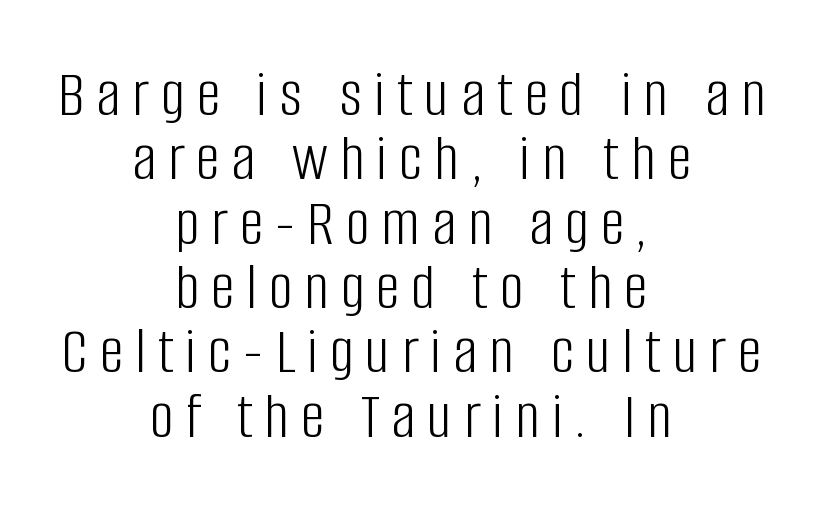
{"serif": "no", "italic": "no", "bold": "no", "weight": "light", "width": "condensed", "stroke_contrast": "low", "x_height": "large", "monospaced": "no", "underline": "no", "align": "center", "line_spacing": "tight", "line_spacing_ratio": 0.96, "glyph_px": 67}
